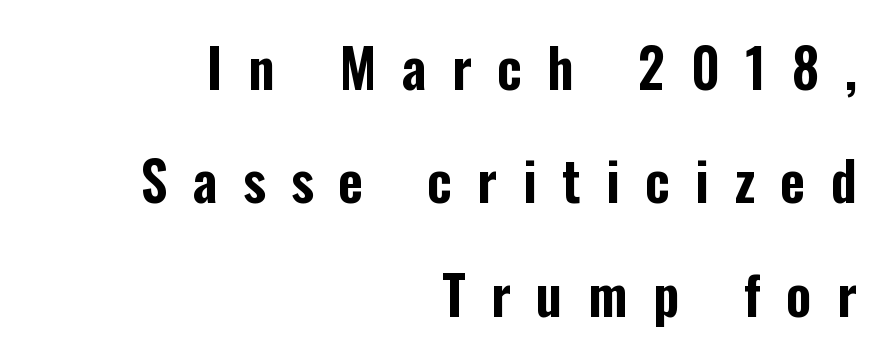
Q: Is the text italic (slanted)? A: No, it is upright.
Q: Is the typeface a serif or a sans-serif typeface? A: Sans-serif.
Q: Is the text underlined? A: No.
Q: How is the paragraph aligned? A: Right-aligned.
Q: Is the spacing between letters normal or unusually wide? A: Unusually wide.
Q: Is the spacing between lines tight, normal or loose? A: Loose.
Q: Width (condensed, normal, or wide)? A: Condensed.
Q: Stroke contrast? A: Low.
Q: x-height? A: Medium.
Q: Monospaced? A: No.
